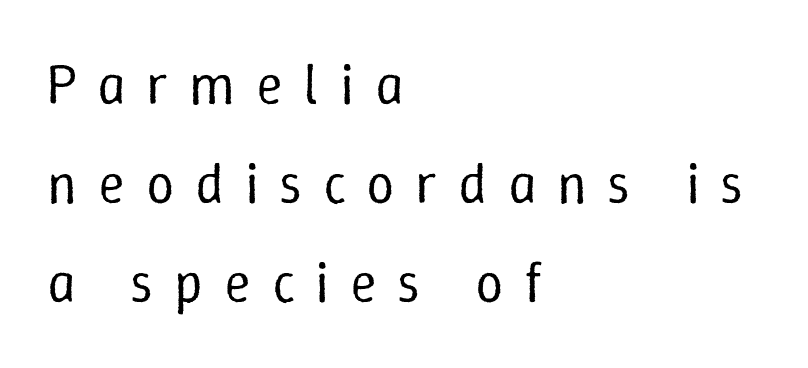
{"italic": "no", "bold": "no", "weight": "regular", "width": "normal", "stroke_contrast": "low", "x_height": "medium", "monospaced": "no", "underline": "no", "align": "left", "line_spacing_ratio": 1.77, "letter_spacing": "wide", "letter_spacing_em": 0.37, "glyph_px": 56}
